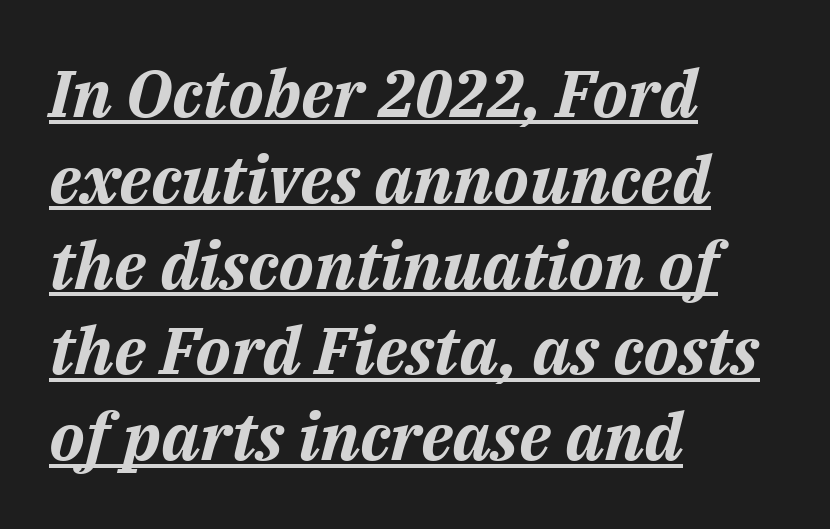
The image shows 66 px bold type, italic (leaning right); set left-aligned, normal line spacing (1.3x), normal letter spacing, underlined; medium stroke contrast and a medium x-height.
